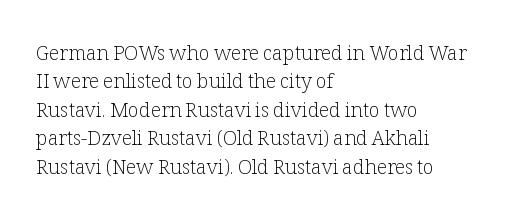
The image shows 20 px text type, upright; set left-aligned, normal line spacing (1.42x), normal letter spacing, not underlined.
